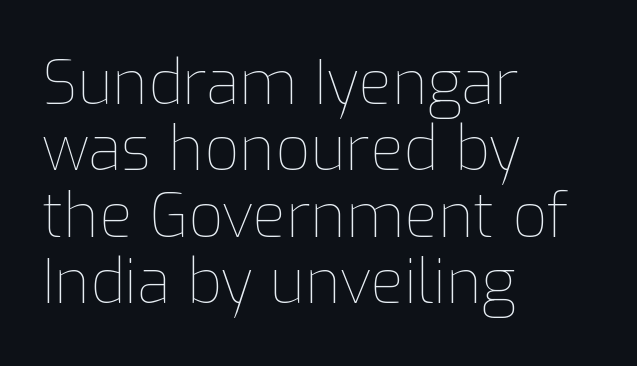
{"italic": "no", "bold": "no", "weight": "thin", "width": "normal", "stroke_contrast": "low", "x_height": "medium", "monospaced": "no", "underline": "no", "align": "left", "line_spacing": "tight", "line_spacing_ratio": 1.09, "letter_spacing": "normal", "letter_spacing_em": 0.0, "glyph_px": 61}
